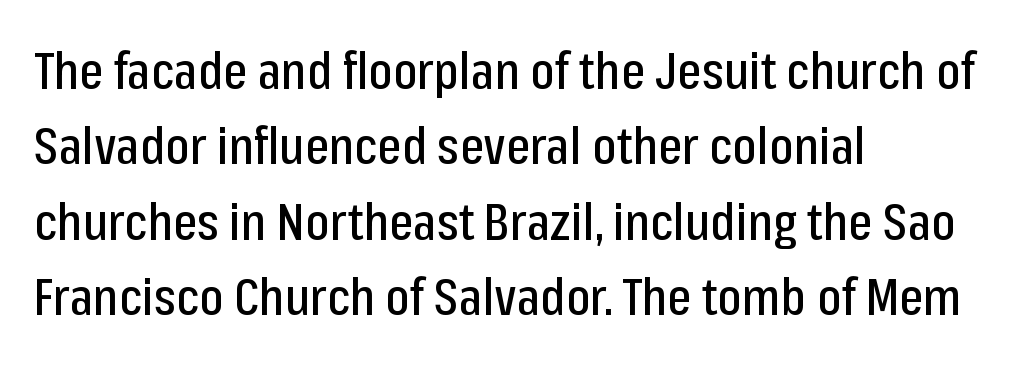
Q: Is the text italic (slanted)? A: No, it is upright.
Q: Is the typeface a serif or a sans-serif typeface? A: Sans-serif.
Q: Is the text underlined? A: No.
Q: How is the paragraph aligned? A: Left-aligned.
Q: Is the spacing between letters normal or unusually wide? A: Normal.
Q: Is the spacing between lines tight, normal or loose? A: Normal.
Q: Width (condensed, normal, or wide)? A: Condensed.
Q: Stroke contrast? A: Low.
Q: x-height? A: Medium.
Q: Monospaced? A: No.
